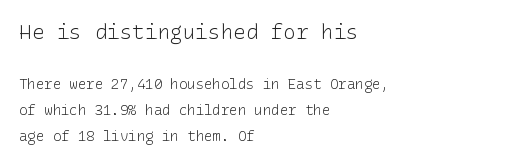
If you drew a ruler down the left edge, every line would touch it. Compared with typical body copy, the letter spacing here is the same. Lines of text with bare space underneath. This sample uses an upright cut, with every glyph sitting square on the baseline. The passage shown begins with its larger block and ends with its smaller one.
